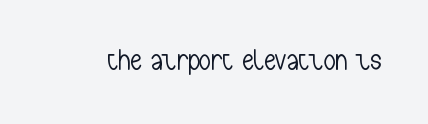
{"serif": "no", "italic": "no", "bold": "no", "weight": "light", "width": "condensed", "stroke_contrast": "low", "x_height": "medium", "monospaced": "no", "underline": "no", "letter_spacing": "normal", "letter_spacing_em": 0.0, "glyph_px": 29}
